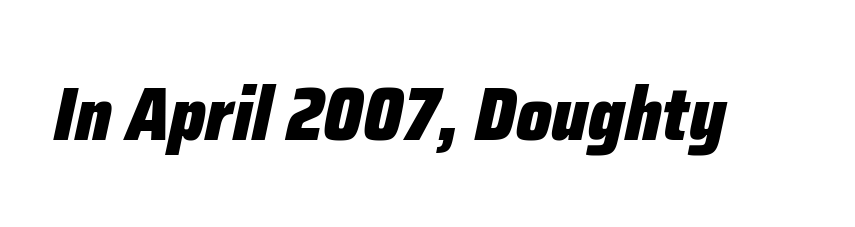
Plain, unruled lines of type. Weight check: bold — yes, fully. The passage shown is typed in a proportional face where columns would drift. Look at the tracking — it's just the regular setting, nothing added. The whole block is typeset with a tilt.
